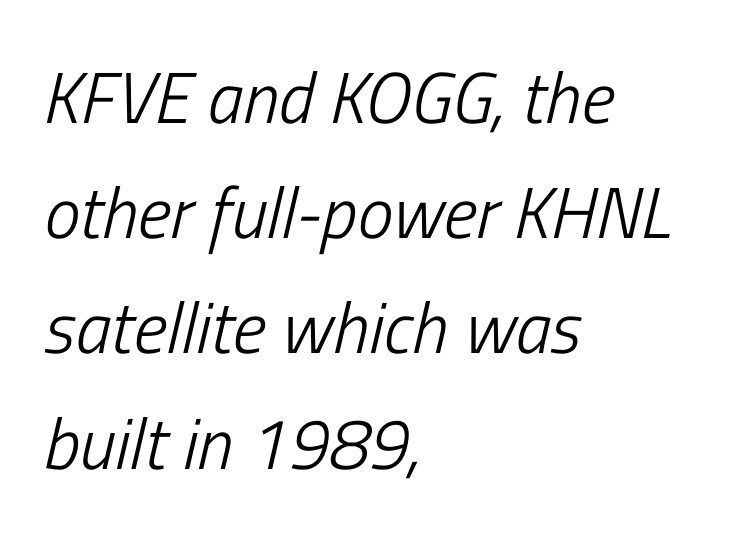
Is the letter spacing exaggerated? No — it looks like the ordinary default. Heft: none added — not bold. No word sits above an underline. When letters slant like this, we call the style italic.
